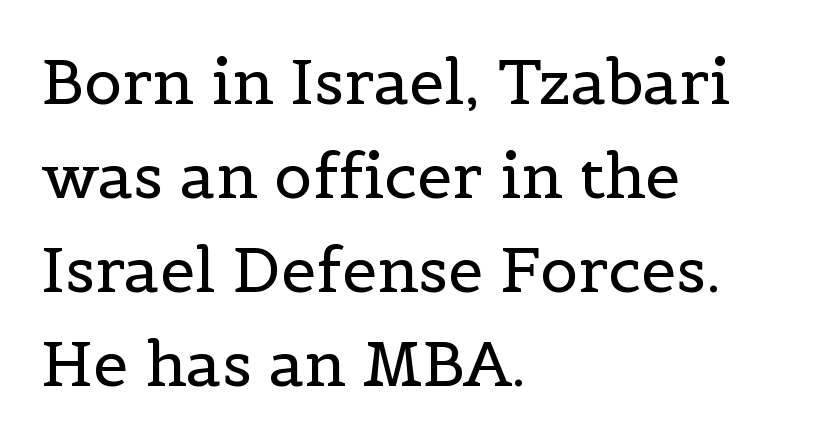
Leftover space on each line is placed entirely after the last word. The specimen reads as upright at a glance. These lines are rendered in a variable-pitch font. A typesetter would call this zero additional tracking.
